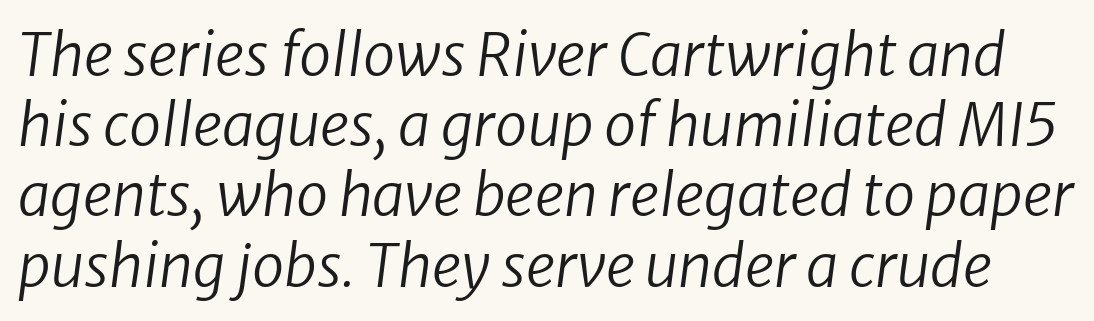
Q: Is the text bold? A: No.
Q: Is the typeface a serif or a sans-serif typeface? A: Sans-serif.
Q: Is the text underlined? A: No.
Q: Is the spacing between letters normal or unusually wide? A: Normal.
Q: Width (condensed, normal, or wide)? A: Normal.
Q: Stroke contrast? A: Low.
Q: x-height? A: Medium.
Q: Monospaced? A: No.
